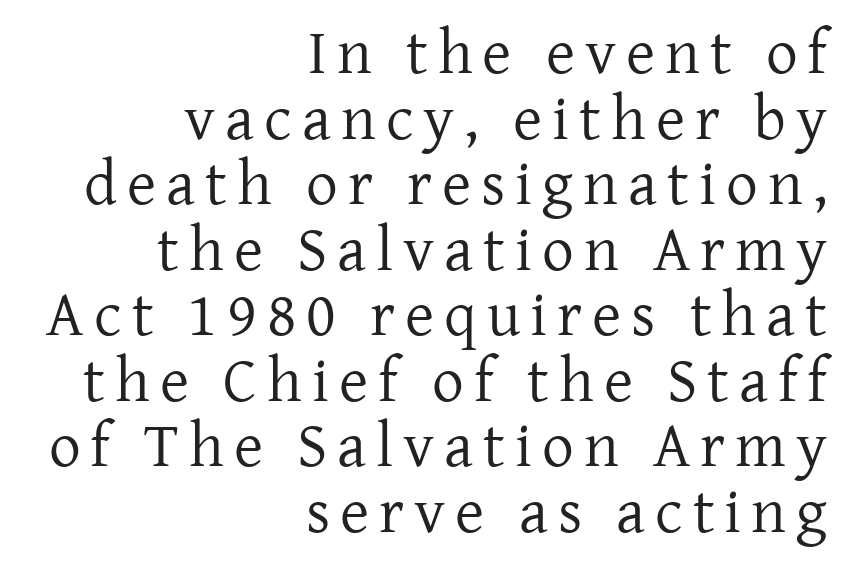
Is the stroke heavy? The answer is a plain regular-or-lighter. Does the lettering tilt? It doesn't — this is upright. Right-aligned paragraph, ragged on the left. The letters advance in unequal steps, a hallmark of proportional type. Underlining? Definitely not there. In terms of leading, this rendering errs on the cramped side.
